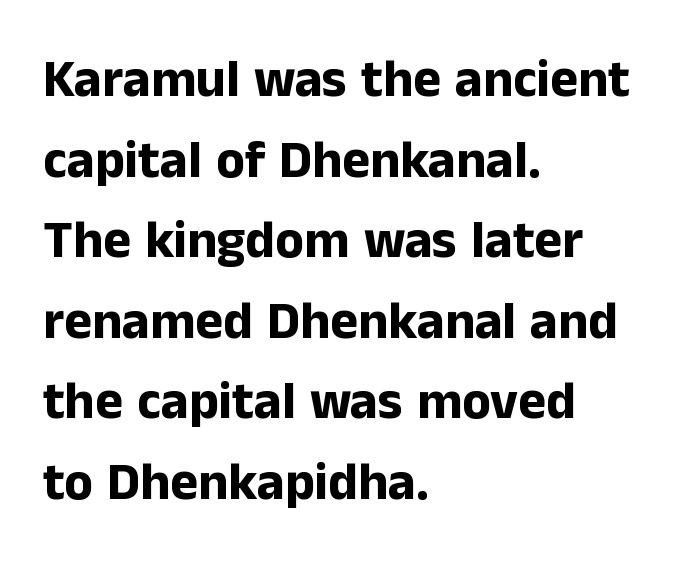
{"serif": "no", "italic": "no", "bold": "yes", "weight": "bold", "width": "normal", "stroke_contrast": "low", "x_height": "medium", "monospaced": "no", "underline": "no", "align": "left", "line_spacing": "normal", "line_spacing_ratio": 1.52, "letter_spacing": "normal", "letter_spacing_em": 0.0, "glyph_px": 53}
